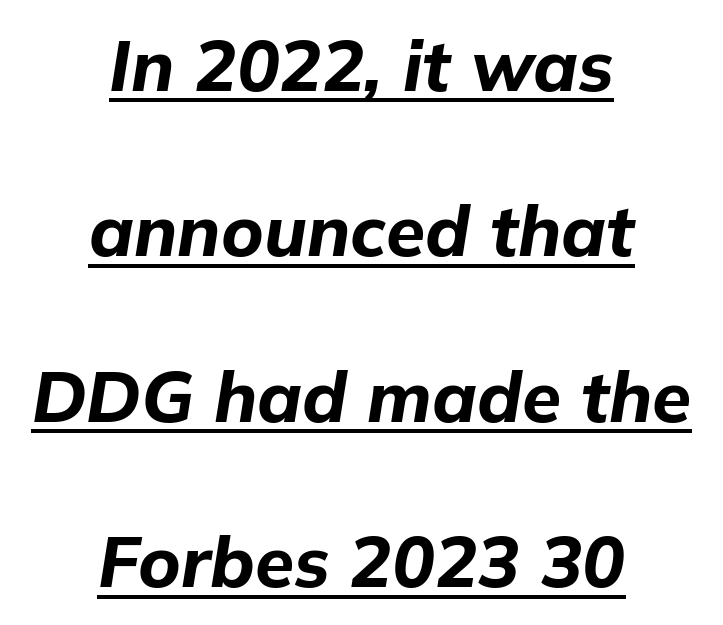
Q: Is the text bold? A: Yes.
Q: Is the text italic (slanted)? A: Yes, it leans right by about 9 degrees.
Q: Is the text underlined? A: Yes.
Q: How is the paragraph aligned? A: Centered.
Q: Is the spacing between letters normal or unusually wide? A: Normal.
Q: Is the spacing between lines tight, normal or loose? A: Loose.
Q: Width (condensed, normal, or wide)? A: Normal.
Q: Stroke contrast? A: Low.
Q: x-height? A: Medium.
Q: Monospaced? A: No.
